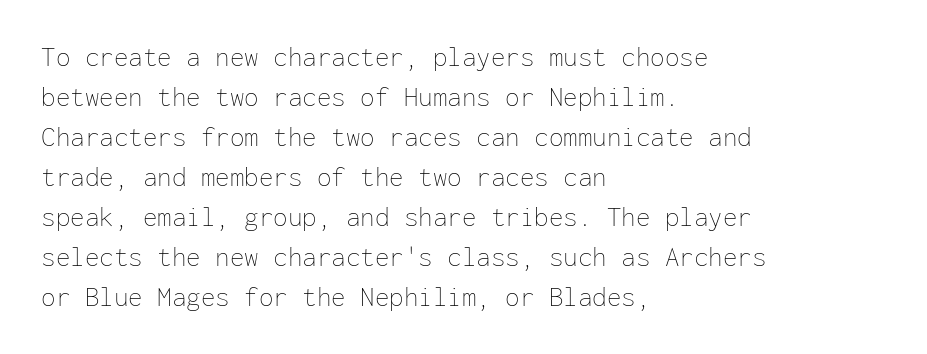
Q: Is the text bold? A: No.
Q: Is the text italic (slanted)? A: No, it is upright.
Q: Is the text underlined? A: No.
Q: How is the paragraph aligned? A: Left-aligned.
Q: Is the spacing between letters normal or unusually wide? A: Normal.
Q: Is the spacing between lines tight, normal or loose? A: Normal.
Q: Width (condensed, normal, or wide)? A: Normal.
Q: Stroke contrast? A: Low.
Q: x-height? A: Medium.
Q: Monospaced? A: Yes.
